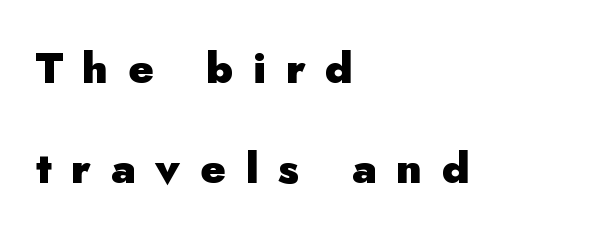
Q: Is the text bold? A: Yes.
Q: Is the text italic (slanted)? A: No, it is upright.
Q: Is the typeface a serif or a sans-serif typeface? A: Sans-serif.
Q: Is the text underlined? A: No.
Q: How is the paragraph aligned? A: Left-aligned.
Q: Is the spacing between letters normal or unusually wide? A: Unusually wide.
Q: Is the spacing between lines tight, normal or loose? A: Loose.
Q: Width (condensed, normal, or wide)? A: Normal.
Q: Stroke contrast? A: Low.
Q: x-height? A: Small.
Q: Monospaced? A: No.
